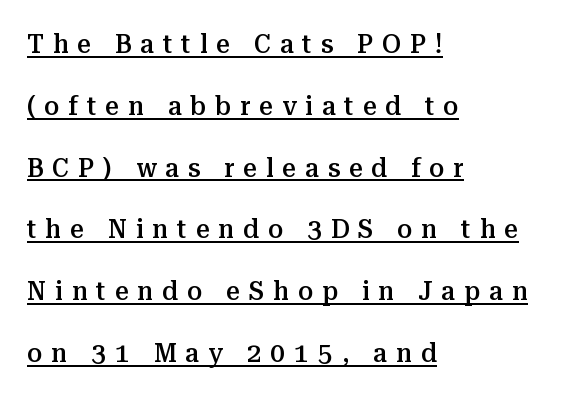
The image shows 27 px text type, upright; set left-aligned, loose line spacing (2.29x), unusually wide letter spacing (+0.33 em), underlined.
